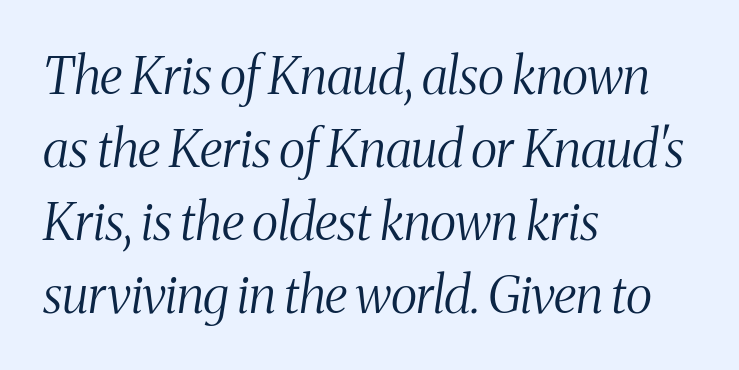
{"serif": "yes", "italic": "yes", "lean": "right", "slant_degrees": 8, "bold": "no", "weight": "light", "width": "condensed", "stroke_contrast": "medium", "x_height": "medium", "monospaced": "no", "underline": "no", "align": "left", "line_spacing": "normal", "line_spacing_ratio": 1.43, "letter_spacing": "normal", "letter_spacing_em": 0.0, "glyph_px": 51}
